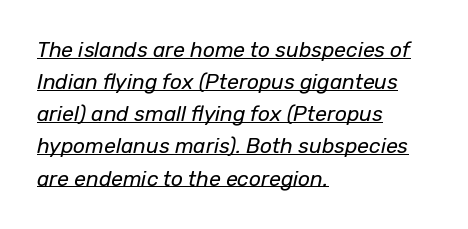
A normal amount of white space separates one row of letters from the next. Beneath each row of characters lies a ruled line. The typeface has the unassuming heft of standard copy or less. There is no visible air inserted between adjacent glyphs. Layout note: lines flush left.
